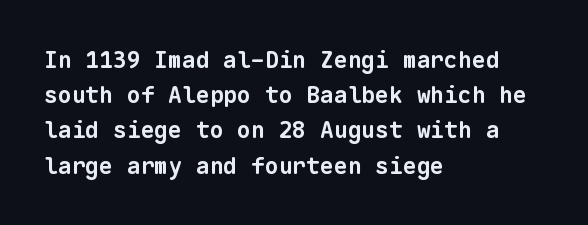
The image shows 23 px bold type; set left-aligned, normal line spacing (1.53x), normal letter spacing, not underlined.
